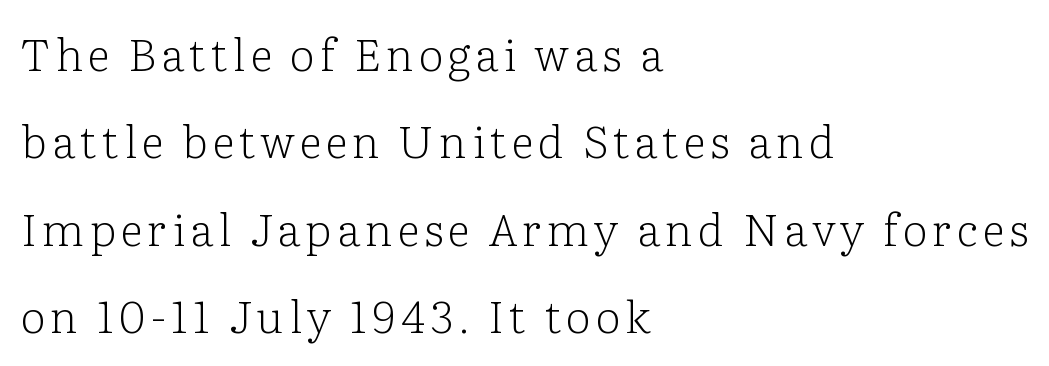
{"serif": "yes", "italic": "no", "bold": "no", "weight": "light", "width": "normal", "stroke_contrast": "low", "x_height": "medium", "monospaced": "no", "underline": "no", "align": "left", "line_spacing": "loose", "line_spacing_ratio": 1.94, "glyph_px": 45}
